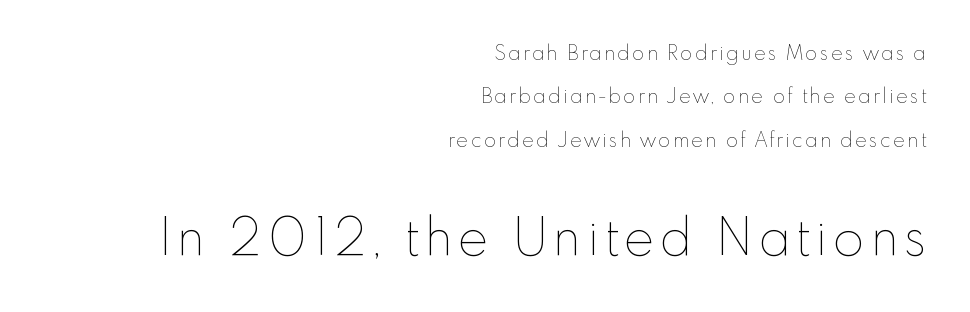
{"italic": "no", "bold": "no", "weight": "thin", "width": "normal", "stroke_contrast": "low", "x_height": "small", "monospaced": "no", "underline": "no", "align": "right", "line_spacing": "loose", "line_spacing_ratio": 2.17, "larger_block": "second", "size_ratio": 2.55, "glyph_px": 51}
